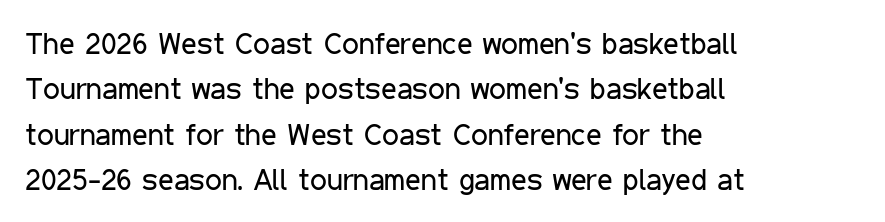
The letters stand upright; this is a roman face. The space beneath each line is pristine and unruled. Spacing between characters is what you'd get straight out of the box. Horizontal alignment here is leftward, the default for most running prose. The font sits on the lighter half of the weight spectrum, regular included.
